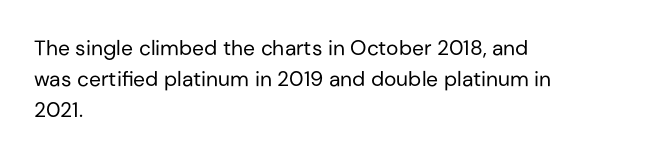
{"italic": "no", "bold": "no", "underline": "no", "align": "left", "line_spacing": "normal", "line_spacing_ratio": 1.47, "letter_spacing": "normal", "letter_spacing_em": 0.0, "glyph_px": 21}
